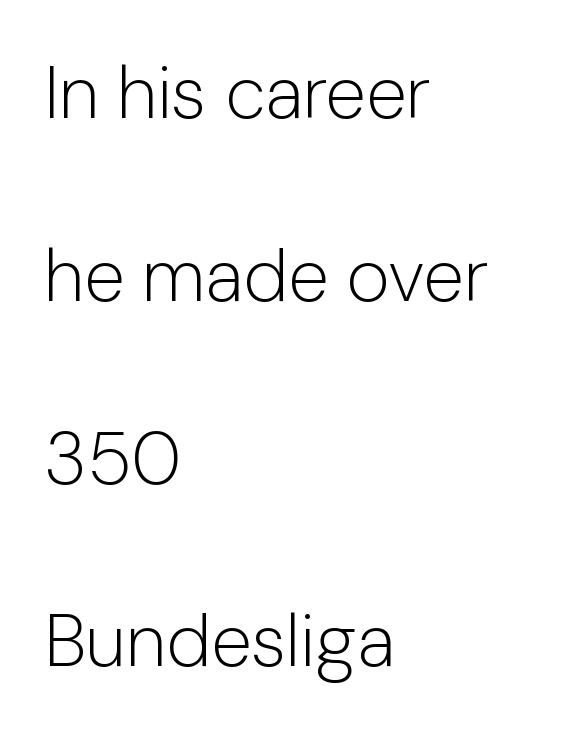
Q: Is the text bold? A: No.
Q: Is the text italic (slanted)? A: No, it is upright.
Q: Is the typeface a serif or a sans-serif typeface? A: Sans-serif.
Q: Is the text underlined? A: No.
Q: How is the paragraph aligned? A: Left-aligned.
Q: Is the spacing between letters normal or unusually wide? A: Normal.
Q: Is the spacing between lines tight, normal or loose? A: Loose.
Q: Width (condensed, normal, or wide)? A: Normal.
Q: Stroke contrast? A: Low.
Q: x-height? A: Medium.
Q: Monospaced? A: No.
